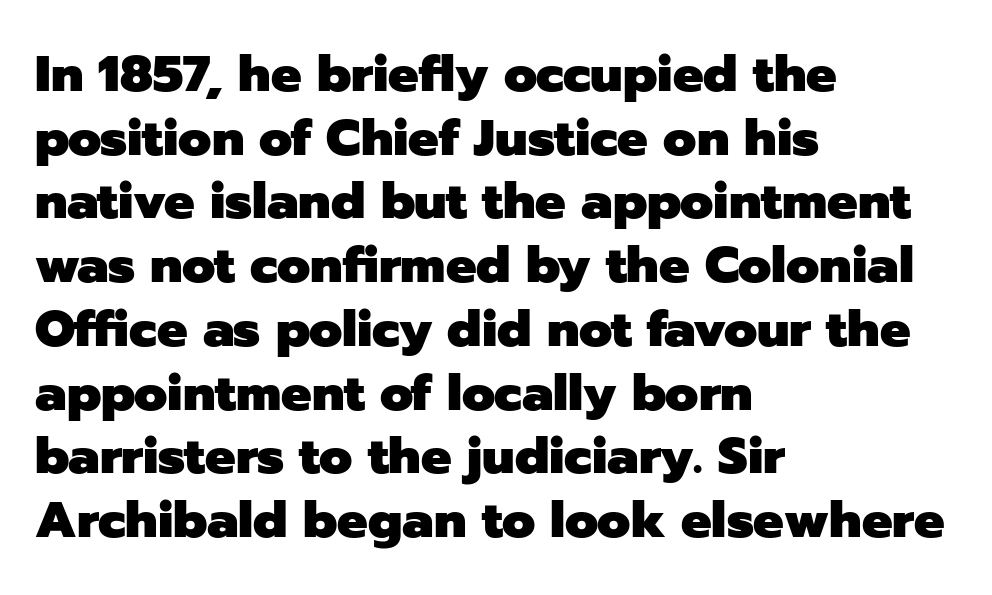
The image shows 51 px heavy sans-serif type, upright; set left-aligned, normal line spacing (1.25x), normal letter spacing, not underlined; low stroke contrast and a medium x-height.
